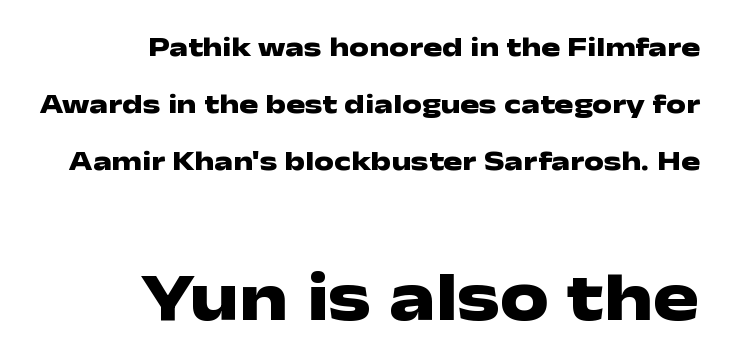
{"serif": "no", "italic": "no", "bold": "yes", "weight": "heavy", "width": "wide", "stroke_contrast": "low", "x_height": "medium", "monospaced": "no", "underline": "no", "align": "right", "line_spacing": "loose", "line_spacing_ratio": 2.04, "letter_spacing": "normal", "letter_spacing_em": 0.0, "larger_block": "second", "size_ratio": 2.46, "glyph_px": 69}
